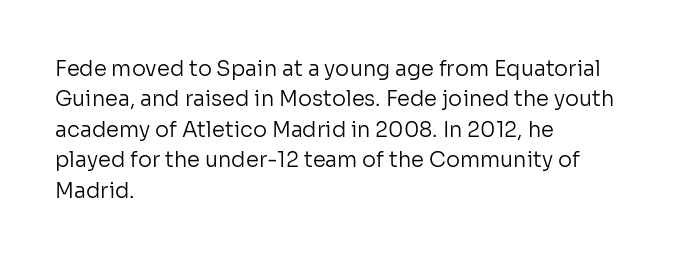
{"italic": "no", "bold": "no", "underline": "no", "align": "left", "line_spacing": "normal", "line_spacing_ratio": 1.45, "letter_spacing": "normal", "letter_spacing_em": 0.0, "glyph_px": 21}
